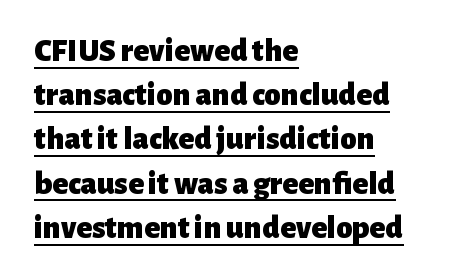
Q: Is the text bold? A: Yes.
Q: Is the text italic (slanted)? A: No, it is upright.
Q: Is the typeface a serif or a sans-serif typeface? A: Sans-serif.
Q: Is the text underlined? A: Yes.
Q: How is the paragraph aligned? A: Left-aligned.
Q: Is the spacing between letters normal or unusually wide? A: Normal.
Q: Is the spacing between lines tight, normal or loose? A: Normal.
Q: Width (condensed, normal, or wide)? A: Normal.
Q: Stroke contrast? A: Low.
Q: x-height? A: Medium.
Q: Monospaced? A: No.
